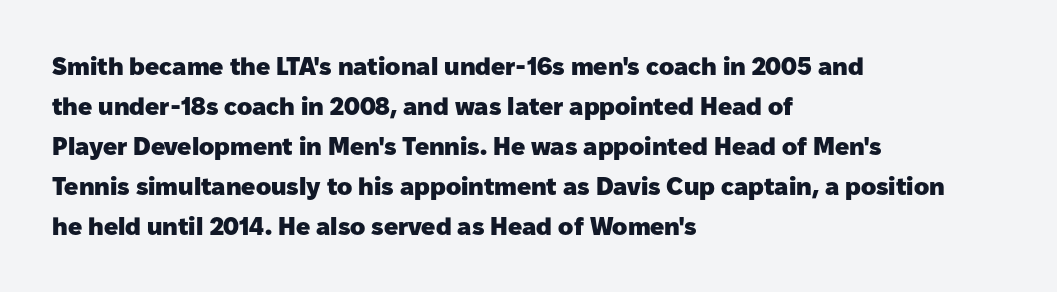
Q: Is the text bold? A: Yes.
Q: Is the text italic (slanted)? A: No, it is upright.
Q: Is the text underlined? A: No.
Q: How is the paragraph aligned? A: Left-aligned.
Q: Is the spacing between letters normal or unusually wide? A: Normal.
Q: Is the spacing between lines tight, normal or loose? A: Normal.
